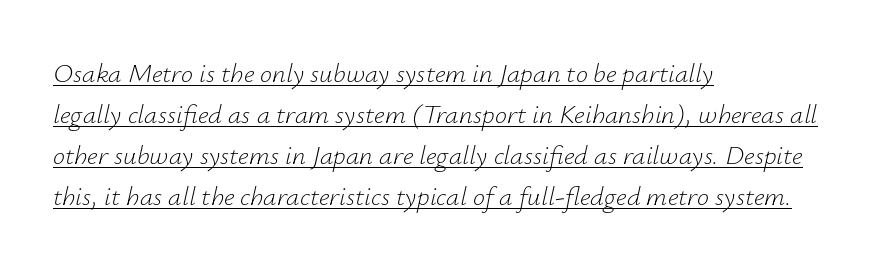
Q: Is the text bold? A: No.
Q: Is the text italic (slanted)? A: Yes, it leans right by about 12 degrees.
Q: Is the text underlined? A: Yes.
Q: How is the paragraph aligned? A: Left-aligned.
Q: Is the spacing between letters normal or unusually wide? A: Normal.
Q: Is the spacing between lines tight, normal or loose? A: Normal.
